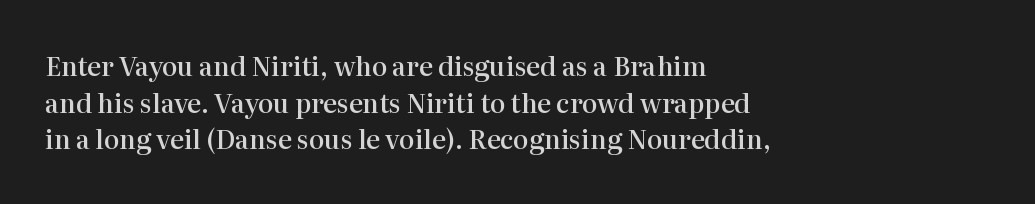
{"italic": "no", "bold": "semi", "underline": "no", "align": "left", "line_spacing": "normal", "line_spacing_ratio": 1.41, "letter_spacing": "normal", "letter_spacing_em": 0.0, "glyph_px": 26}
